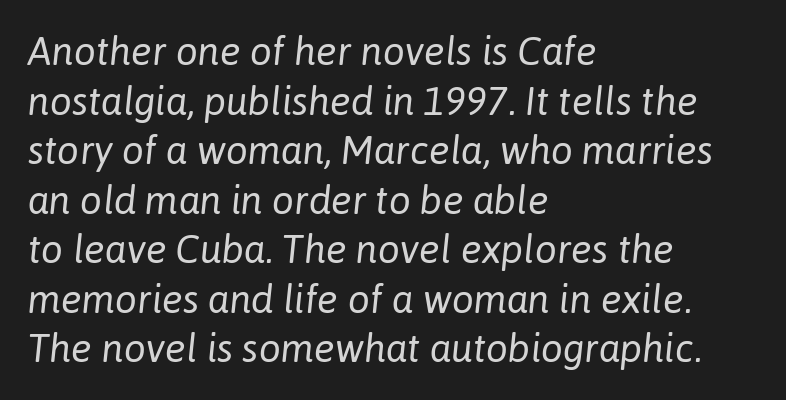
Leading: standard. No chunkiness to these letters — they're not bold. There is no visible air inserted between adjacent glyphs. Where is the straight margin? On the left.
